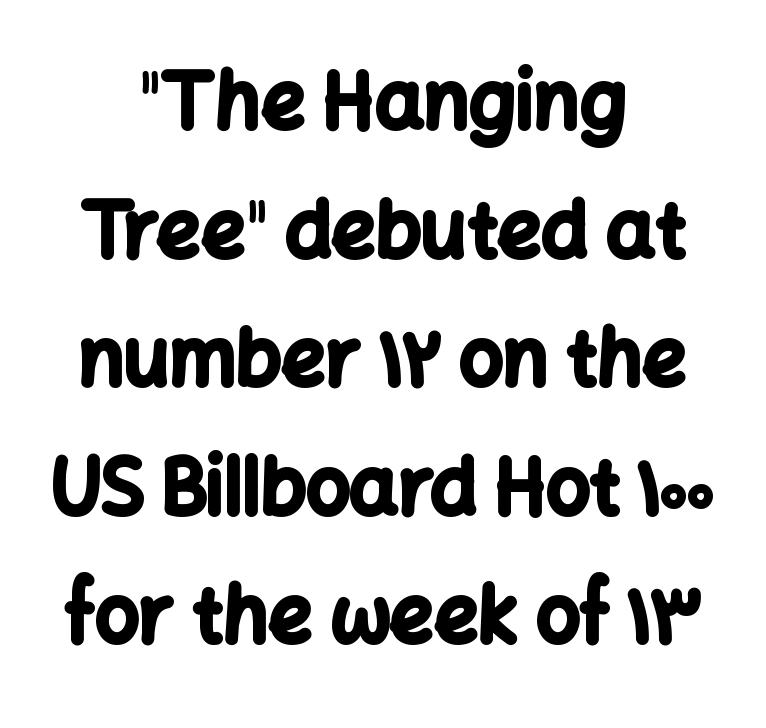
The image shows 77 px bold sans-serif type, upright; set centered, normal line spacing (1.67x), normal letter spacing, not underlined; low stroke contrast and a medium x-height.
